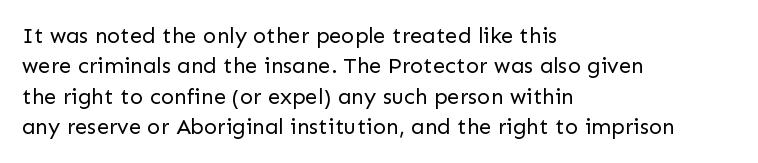
{"italic": "no", "bold": "no", "underline": "no", "align": "left", "line_spacing": "normal", "line_spacing_ratio": 1.38, "letter_spacing": "normal", "letter_spacing_em": 0.0, "glyph_px": 22}
